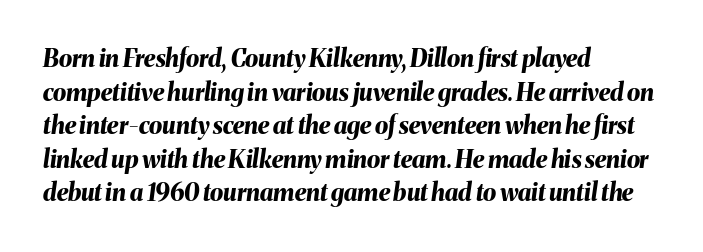
{"italic": "yes", "lean": "right", "slant_degrees": 8, "bold": "yes", "underline": "no", "align": "left", "line_spacing": "normal", "line_spacing_ratio": 1.4, "letter_spacing": "normal", "letter_spacing_em": 0.0, "glyph_px": 24}
